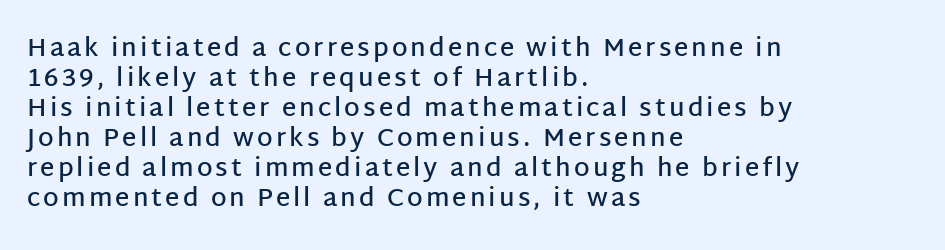
Q: Is the text bold? A: Semi-bold.
Q: Is the text italic (slanted)? A: No, it is upright.
Q: Is the text underlined? A: No.
Q: How is the paragraph aligned? A: Left-aligned.
